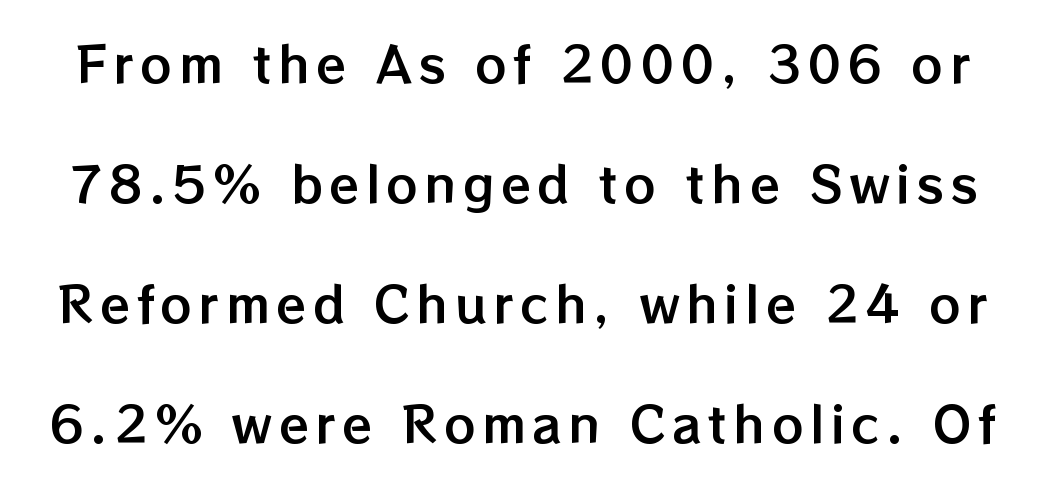
Q: Is the text italic (slanted)? A: No, it is upright.
Q: Is the text underlined? A: No.
Q: Is the spacing between lines tight, normal or loose? A: Loose.
Q: Width (condensed, normal, or wide)? A: Normal.
Q: Stroke contrast? A: Low.
Q: x-height? A: Medium.
Q: Monospaced? A: No.
